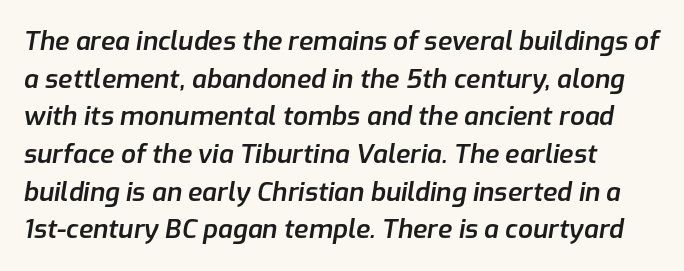
{"italic": "yes", "lean": "right", "slant_degrees": 9, "bold": "semi", "underline": "no", "align": "left", "line_spacing": "normal", "line_spacing_ratio": 1.45, "letter_spacing": "normal", "letter_spacing_em": 0.0, "glyph_px": 26}
